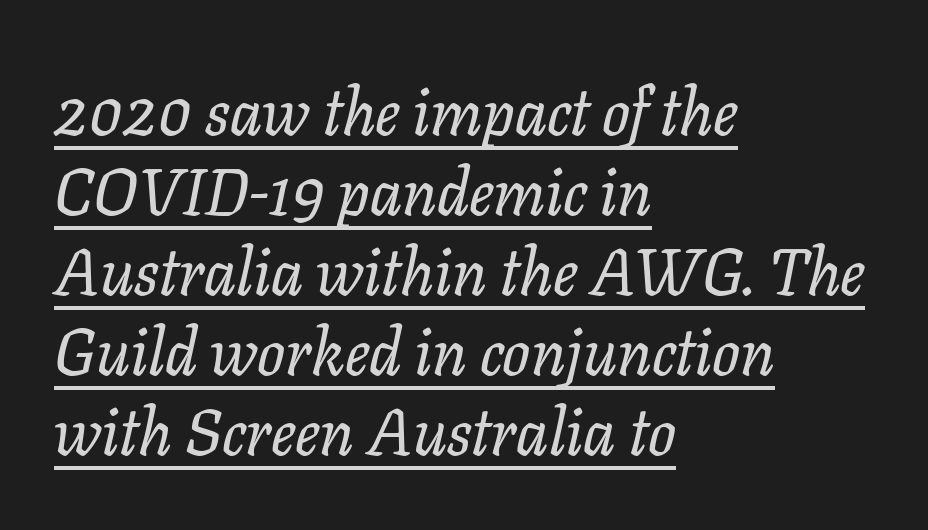
The image shows 65 px serif type, italic (leaning right); set left-aligned, line spacing 1.23x, normal letter spacing, underlined; low stroke contrast and a medium x-height.
